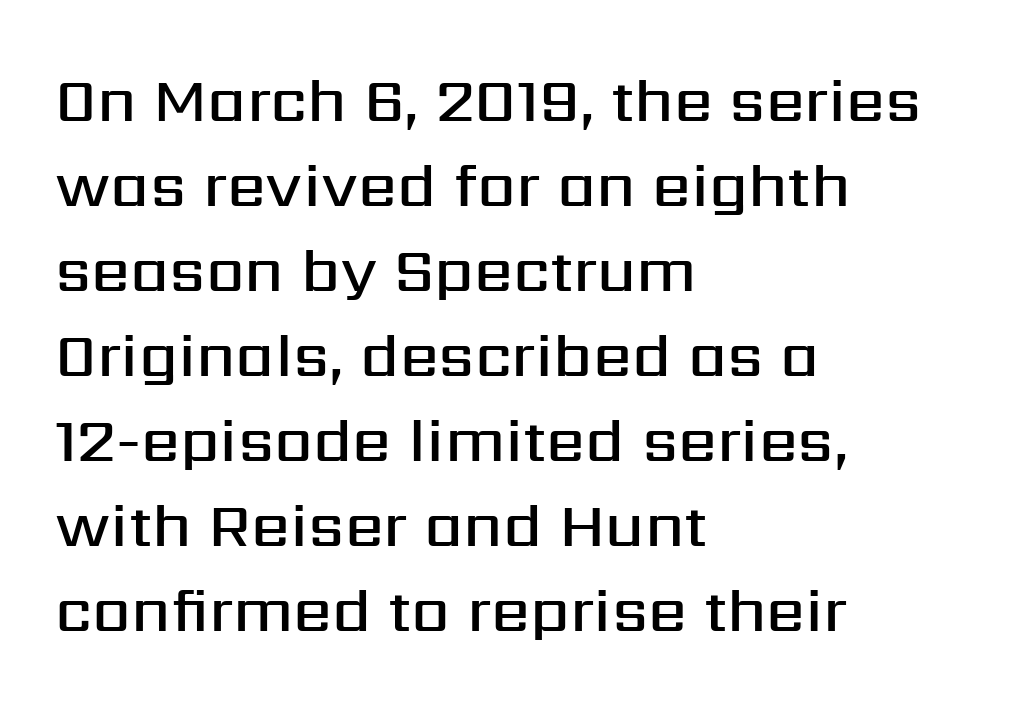
The glyphs are unaccompanied by any horizontal stroke below them. A typesetter would call this leading conventional body-copy spacing. The rendering uses a semibold face; strokes are thickened but not to full bold. The rag falls on the right side of this text block.
